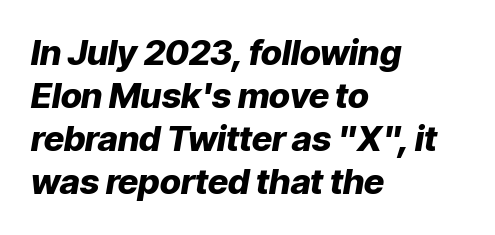
The lines are quadded left. Students, note that the glyphs here touch the page at normal intervals. Notice how thick the strokes are: this is what a full bold looks like. Looking at the ascenders, they clearly lean.
